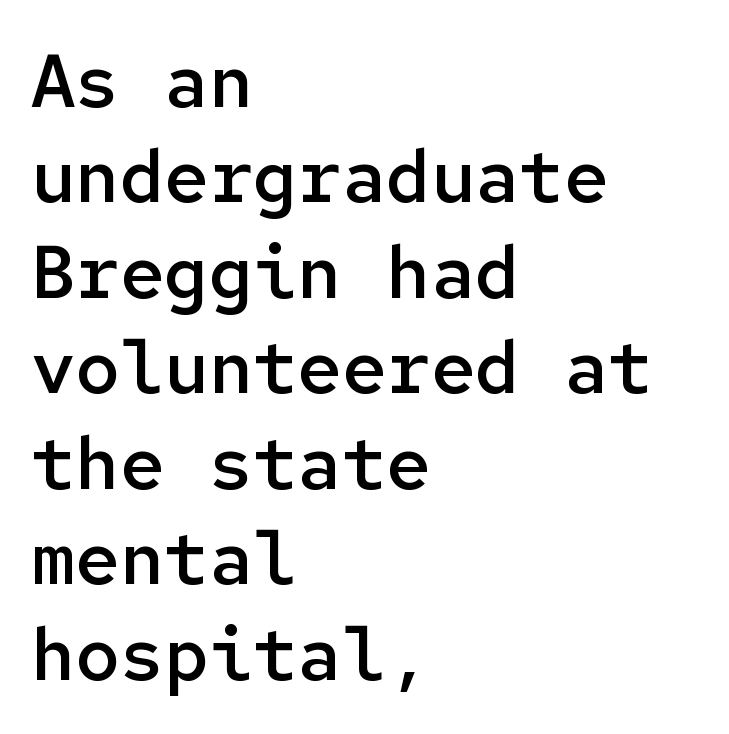
Weight: semibold (demi). Looks like terminal output: every glyph gets an equal slot. Between one letter and the next there's only the usual sliver of space. The specimen reads as upright at a glance. Grotesque or geometric, the face here clearly has no serifs.
